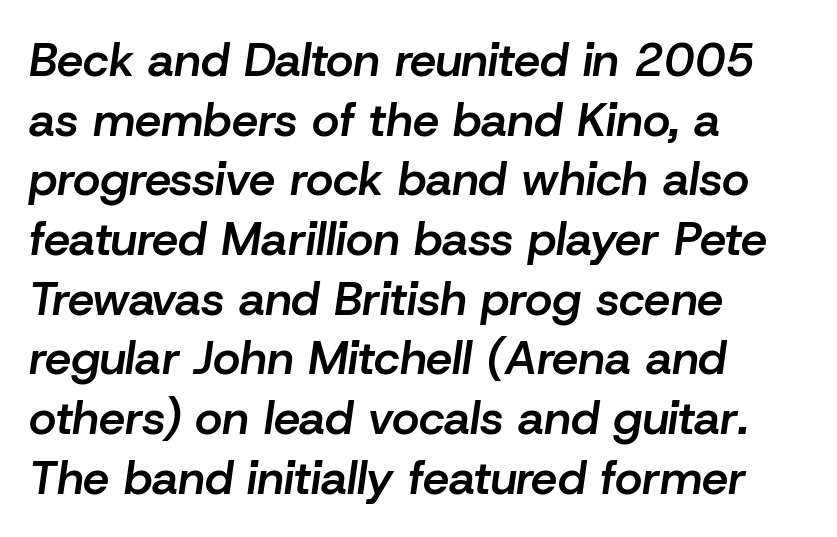
The face used here has a pronounced slope to its letters. In terms of letterspacing, this is plain default setting. Emphasis by weight is partial: semibold. The rag falls on the right side of this text block. Looks like regular typesetting: each glyph gets only the width it needs. The strip under each line holds only bare page.
